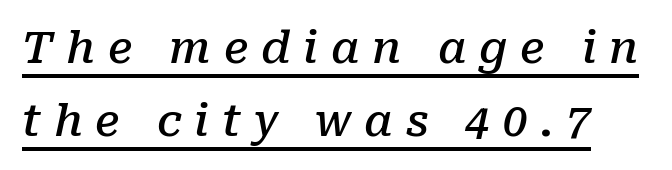
{"serif": "yes", "italic": "yes", "lean": "right", "slant_degrees": 10, "bold": "semi", "weight": "semibold", "width": "normal", "stroke_contrast": "low", "x_height": "medium", "monospaced": "no", "underline": "yes", "line_spacing": "normal", "line_spacing_ratio": 1.66, "letter_spacing": "wide", "letter_spacing_em": 0.29, "glyph_px": 44}
